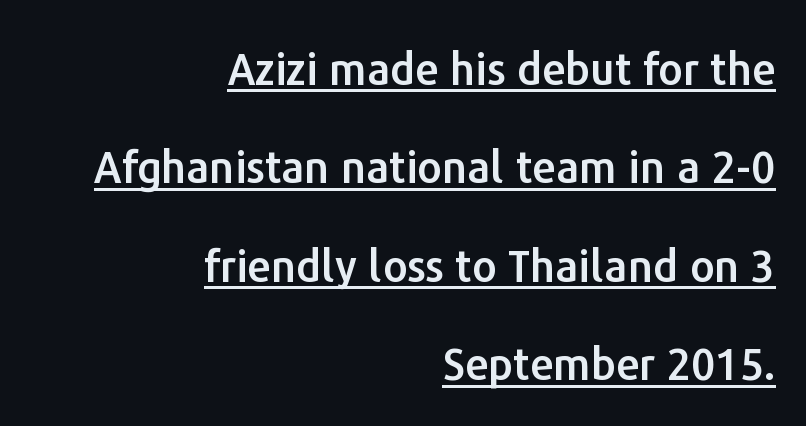
You could fit nearly another row in the gap between these rows. This rendering uses right alignment, leaving the left contour irregular. You could not count columns in this text — the font is proportionally spaced. This is the regular roman posture of the typeface. The lettering is marked with a stroke running underneath it.
